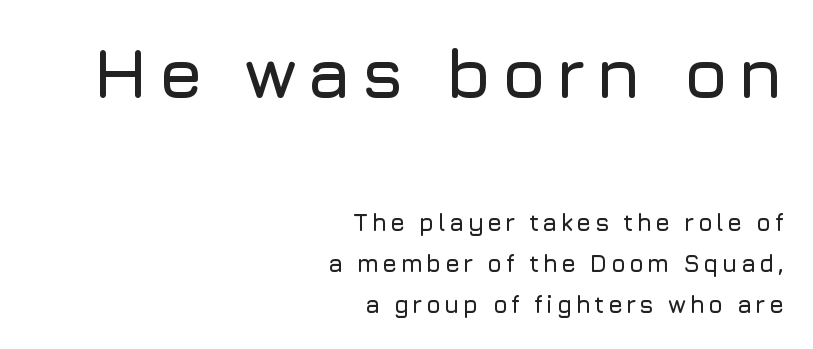
This sample has the flowing, uneven cadence of proportional lettering. The baseline area is clear. This sample uses a sans-serif face. It's the straight-up-and-down kind of type.
